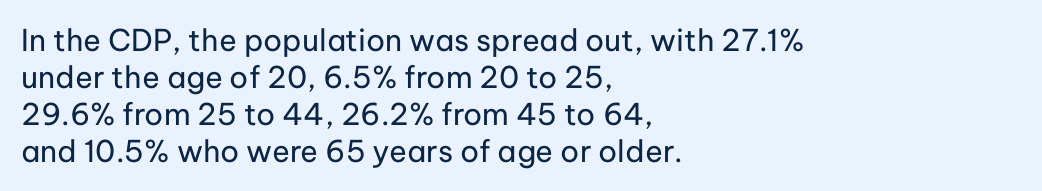
{"serif": "no", "italic": "no", "bold": "no", "weight": "regular", "width": "normal", "stroke_contrast": "low", "x_height": "medium", "monospaced": "no", "underline": "no", "align": "left", "line_spacing_ratio": 1.23, "letter_spacing": "normal", "letter_spacing_em": 0.0, "glyph_px": 30}
